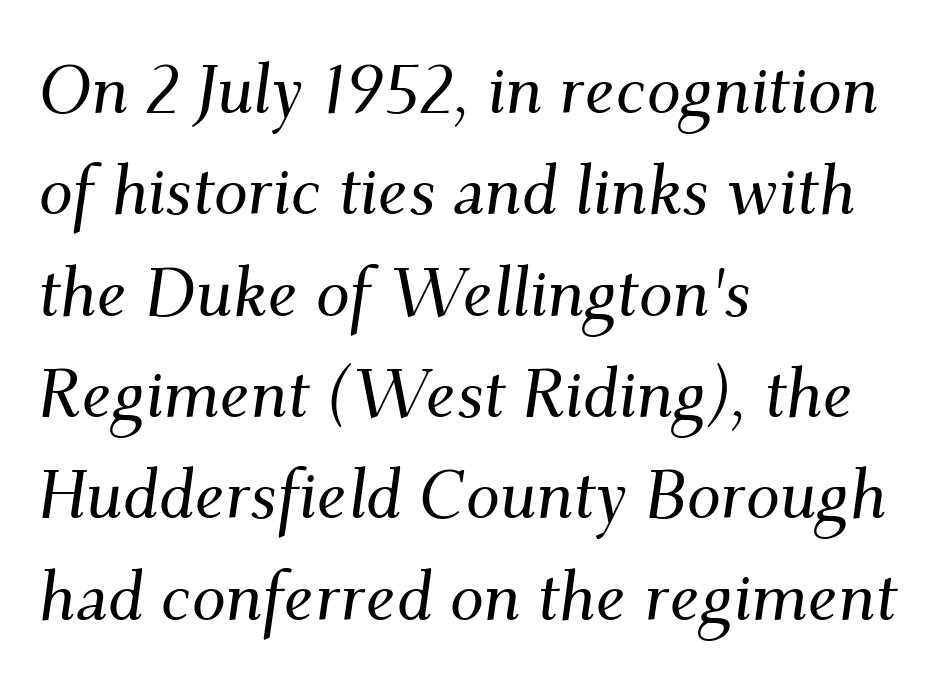
Q: Is the text italic (slanted)? A: Yes, it leans right by about 9 degrees.
Q: Is the typeface a serif or a sans-serif typeface? A: Serif.
Q: Is the text underlined? A: No.
Q: How is the paragraph aligned? A: Left-aligned.
Q: Is the spacing between letters normal or unusually wide? A: Normal.
Q: Is the spacing between lines tight, normal or loose? A: Normal.
Q: Width (condensed, normal, or wide)? A: Normal.
Q: Stroke contrast? A: Medium.
Q: x-height? A: Small.
Q: Monospaced? A: No.
